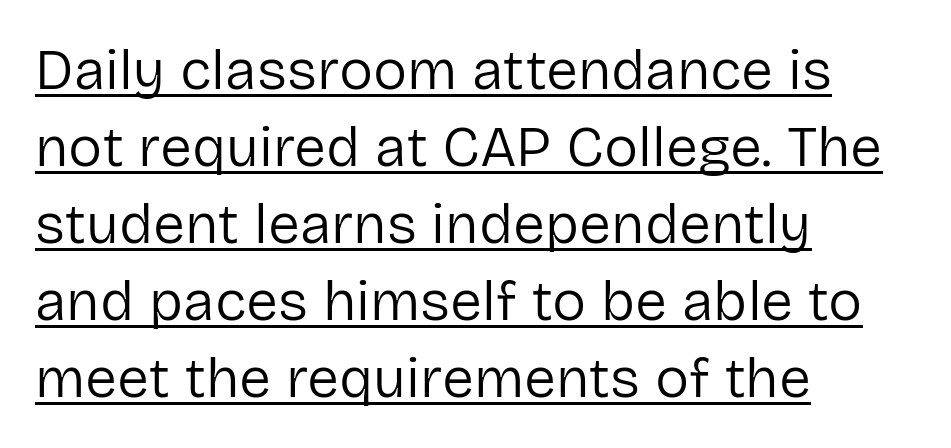
Q: Is the text bold? A: No.
Q: Is the text italic (slanted)? A: No, it is upright.
Q: Is the typeface a serif or a sans-serif typeface? A: Sans-serif.
Q: Is the text underlined? A: Yes.
Q: How is the paragraph aligned? A: Left-aligned.
Q: Is the spacing between letters normal or unusually wide? A: Normal.
Q: Is the spacing between lines tight, normal or loose? A: Normal.
Q: Width (condensed, normal, or wide)? A: Normal.
Q: Stroke contrast? A: Low.
Q: x-height? A: Medium.
Q: Monospaced? A: No.
